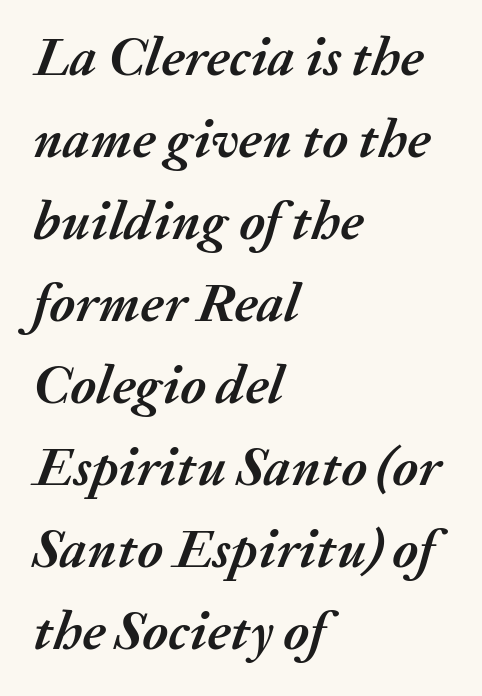
Q: Is the text bold? A: Yes.
Q: Is the text italic (slanted)? A: Yes, it leans right by about 20 degrees.
Q: Is the text underlined? A: No.
Q: How is the paragraph aligned? A: Left-aligned.
Q: Is the spacing between letters normal or unusually wide? A: Normal.
Q: Is the spacing between lines tight, normal or loose? A: Normal.
Q: Width (condensed, normal, or wide)? A: Normal.
Q: Stroke contrast? A: Medium.
Q: x-height? A: Medium.
Q: Monospaced? A: No.
